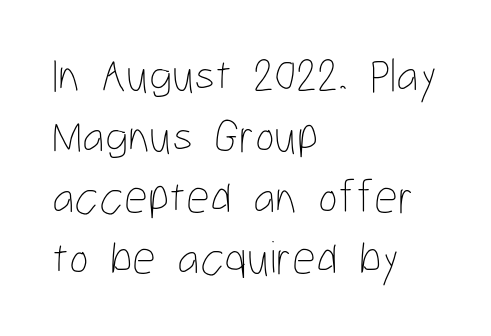
Do the letters lean? They stand straight. Letters have the restrained weight of plain body copy at most. Look at the tracking — it's just the regular setting, nothing added. The space between consecutive lines is moderate.
